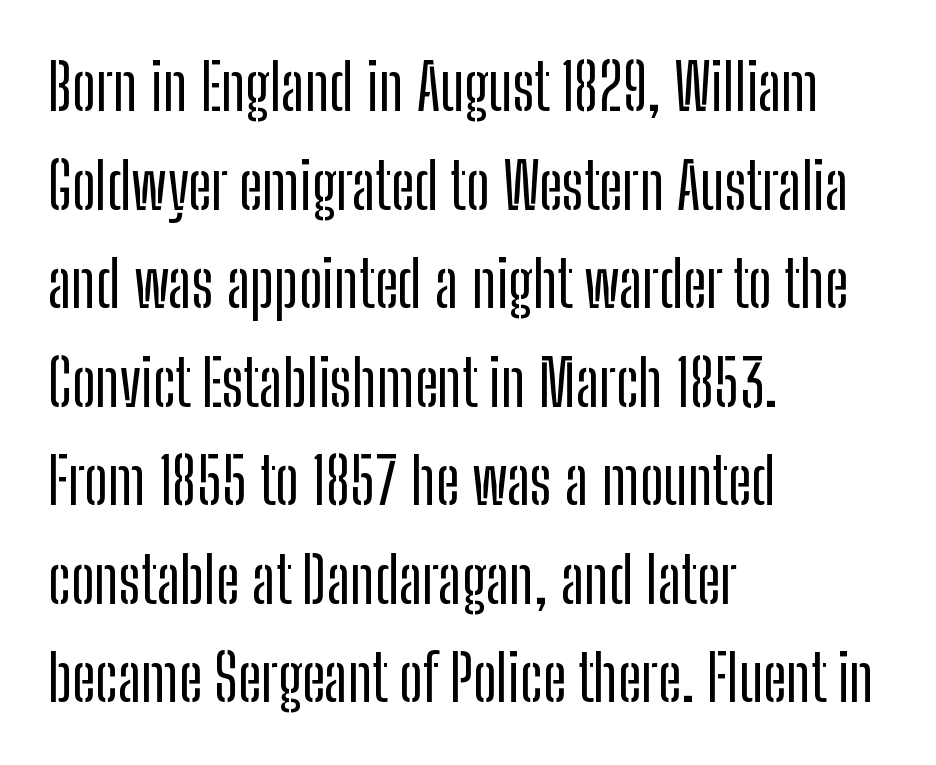
The string is rendered with underlining switched off. Is there much room between lines? A standard amount, neither cramped nor airy. Tracking here is standard; glyphs follow each other at the usual distance. Examine the stroke ends and you'll find no serifs. The passage is arranged the way most books set body copy — flush left.
